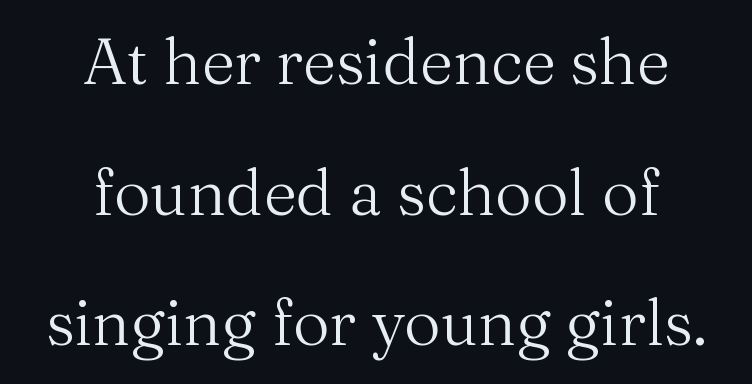
The letters advance in unequal steps, a hallmark of proportional type. Anything drawn beneath the words? Only blank space. Alignment: centered. The rendering shows small feet on the letterforms — a serif design.
